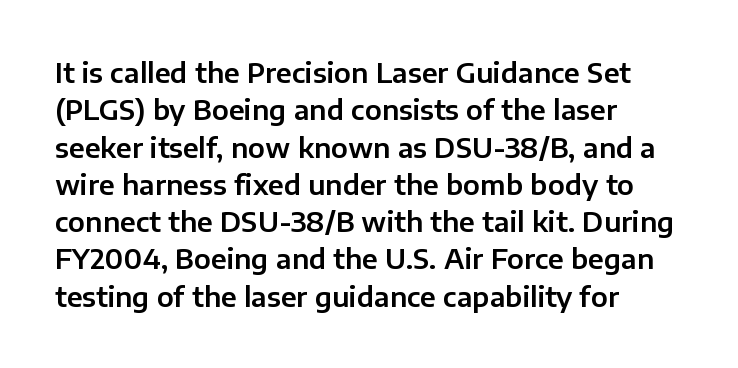
The image shows 27 px text type, upright; set left-aligned, normal line spacing (1.38x), normal letter spacing, not underlined.
